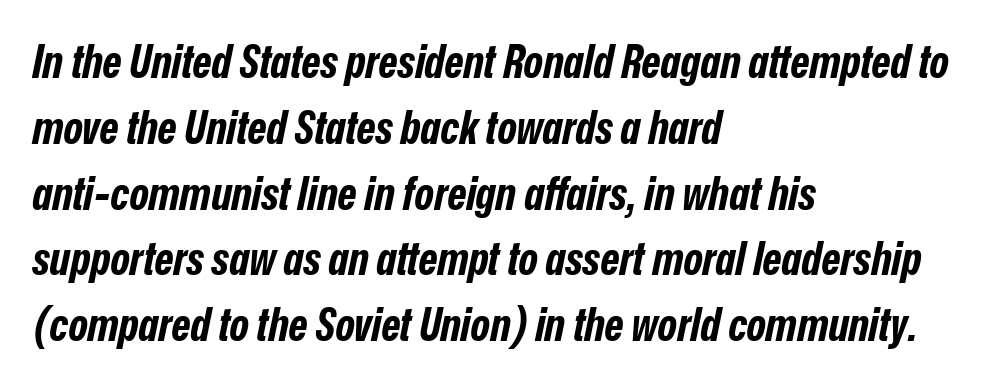
The image shows 46 px bold, condensed type, italic (leaning right); set left-aligned, normal line spacing (1.43x), normal letter spacing, not underlined; low stroke contrast and a medium x-height.
